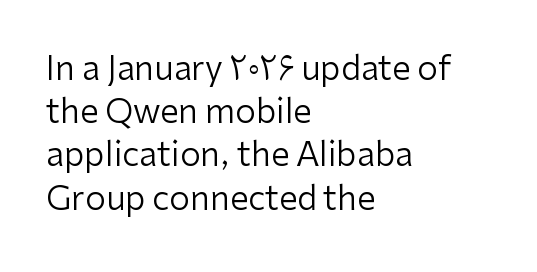
{"serif": "no", "italic": "no", "bold": "no", "weight": "regular", "width": "normal", "stroke_contrast": "low", "x_height": "medium", "monospaced": "no", "underline": "no", "align": "left", "line_spacing": "normal", "line_spacing_ratio": 1.31, "letter_spacing": "normal", "letter_spacing_em": 0.0, "glyph_px": 33}
